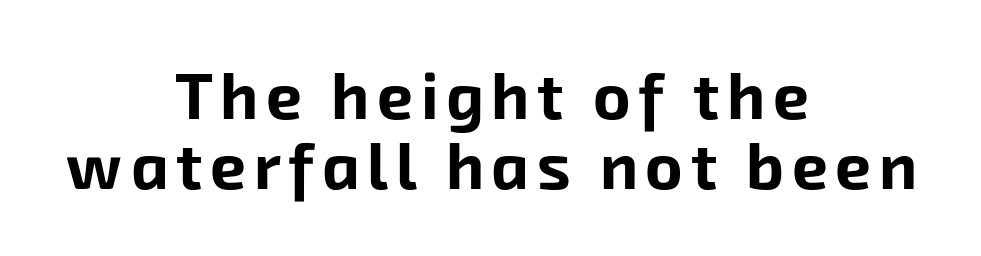
Just letters on the line, the space beneath them empty. Alignment: centered. Notice how descenders almost collide with the ascenders below — that's tight leading. This is heavy type, rendered in bold. Observe the absence of serifs on each vertical stroke in this sample. Spacing verdict: proportional, widths tailored to each character.
